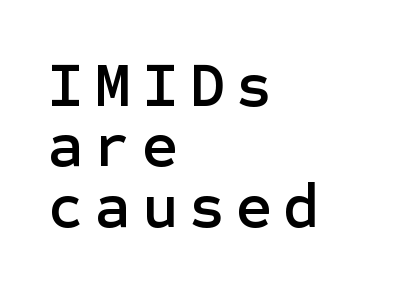
{"serif": "no", "italic": "no", "width": "normal", "stroke_contrast": "low", "x_height": "medium", "underline": "no", "align": "left", "line_spacing": "tight", "line_spacing_ratio": 0.96, "glyph_px": 63}
